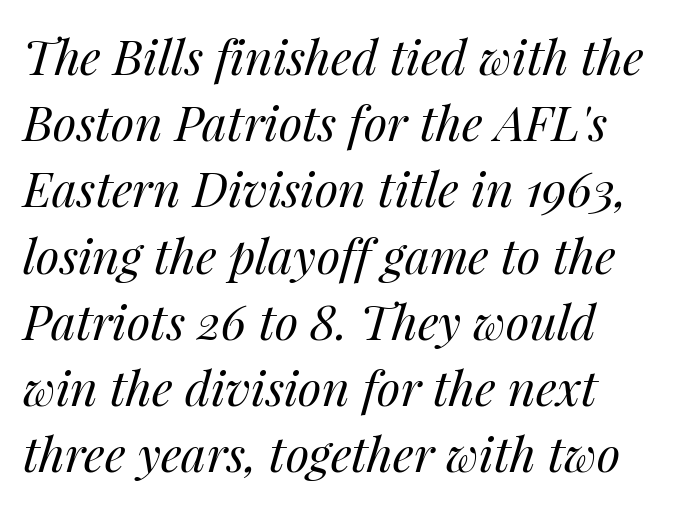
Q: Is the text bold? A: No.
Q: Is the text italic (slanted)? A: Yes, it leans right by about 14 degrees.
Q: Is the text underlined? A: No.
Q: Is the spacing between letters normal or unusually wide? A: Normal.
Q: Is the spacing between lines tight, normal or loose? A: Normal.
Q: Width (condensed, normal, or wide)? A: Normal.
Q: Stroke contrast? A: Medium.
Q: x-height? A: Medium.
Q: Monospaced? A: No.
